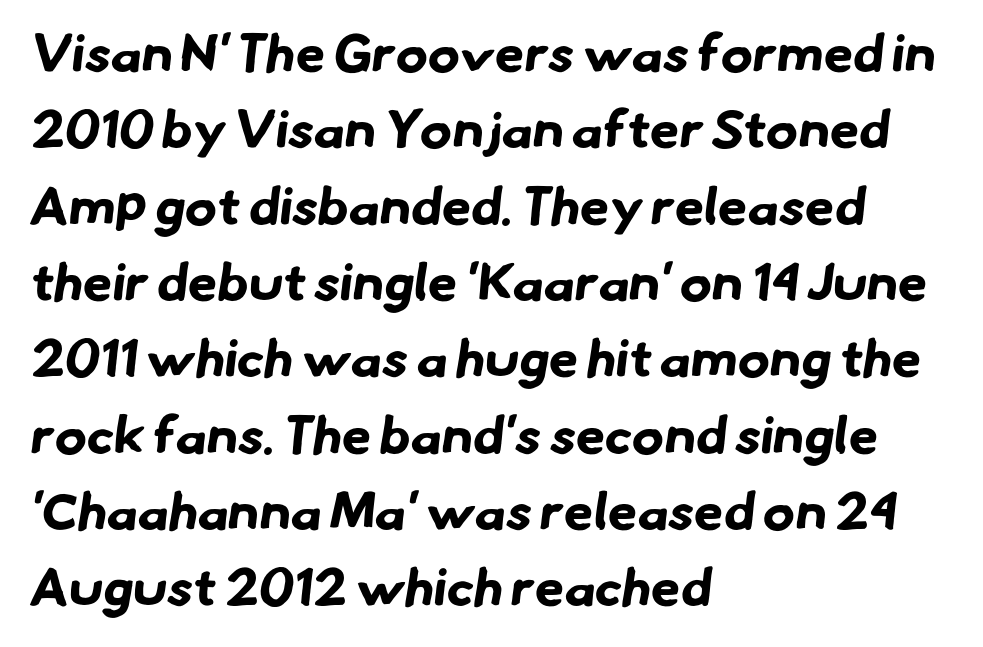
Q: Is the text bold? A: Yes.
Q: Is the typeface a serif or a sans-serif typeface? A: Sans-serif.
Q: Is the text underlined? A: No.
Q: How is the paragraph aligned? A: Left-aligned.
Q: Is the spacing between letters normal or unusually wide? A: Normal.
Q: Is the spacing between lines tight, normal or loose? A: Normal.
Q: Width (condensed, normal, or wide)? A: Normal.
Q: Stroke contrast? A: Low.
Q: x-height? A: Small.
Q: Monospaced? A: No.
